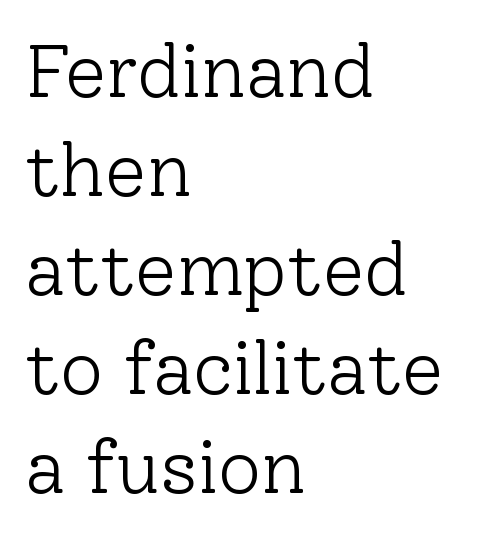
The image shows 75 px light serif type, upright; set left-aligned, normal line spacing (1.32x), normal letter spacing, not underlined; low stroke contrast and a medium x-height.
